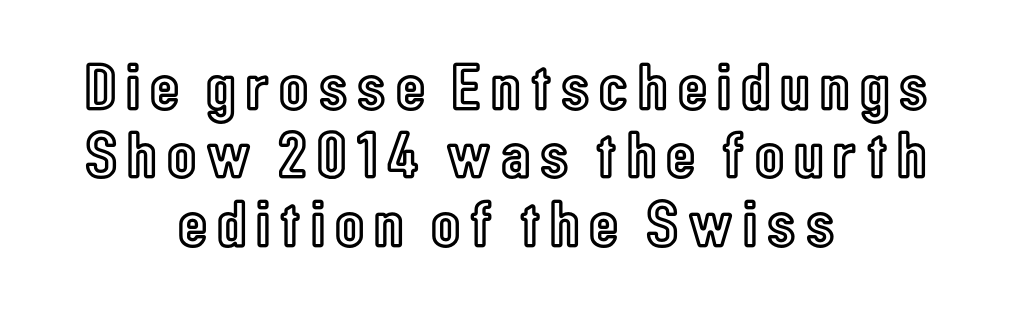
{"italic": "no", "width": "condensed", "x_height": "medium", "monospaced": "no", "underline": "no", "align": "center", "line_spacing": "tight", "line_spacing_ratio": 1.02, "glyph_px": 67}
